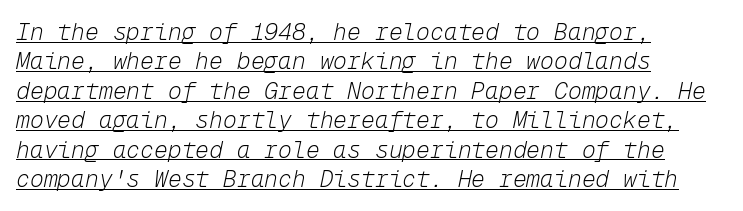
A typesetter would mark this as italic. One glance says typical: line gaps are just what's usual. Compared with a typical body face, this is equally light or lighter still. Short and long lines alike share a common starting point at left. The tracking reads as untouched default to a designer's eye. Emphasis is given by a line drawn under the lettering.
